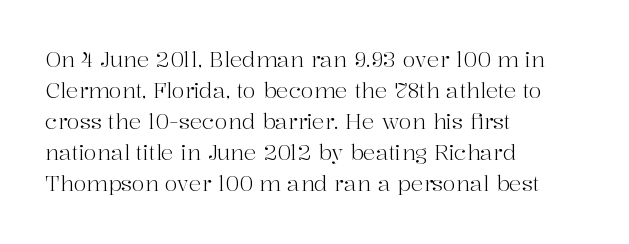
The image shows 21 px text type, upright; set left-aligned, normal line spacing (1.48x), normal letter spacing, not underlined.
